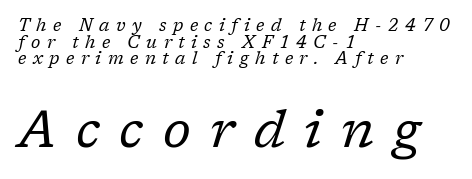
Q: Is the text bold? A: No.
Q: Is the text italic (slanted)? A: Yes, it leans right by about 17 degrees.
Q: Is the typeface a serif or a sans-serif typeface? A: Serif.
Q: Is the text underlined? A: No.
Q: How is the paragraph aligned? A: Left-aligned.
Q: Is the spacing between letters normal or unusually wide? A: Unusually wide.
Q: Is the spacing between lines tight, normal or loose? A: Tight.
Q: Which block of text is set in a larger size, the first (top) or the second (bottom)? A: The second (bottom) one.
Q: Width (condensed, normal, or wide)? A: Normal.
Q: Stroke contrast? A: Low.
Q: x-height? A: Medium.
Q: Monospaced? A: No.
